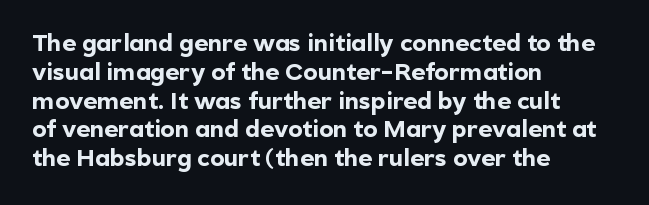
The image shows 24 px bold type, upright; set left-aligned, line spacing 1.2x, normal letter spacing, not underlined.
